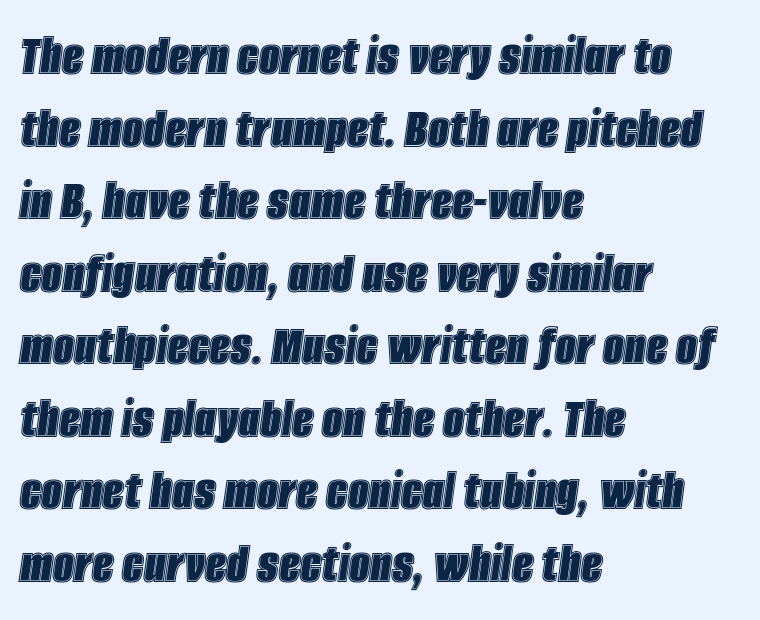
Teacher's note: observe the even left margin — that is flush-left alignment. The specimen omits any rule beneath the text block's lines. Glyph-to-glyph distance matches everyday printed text. Varying glyph widths throughout — classic text-font behaviour. The typography opts for an oblique posture over an upright one.
